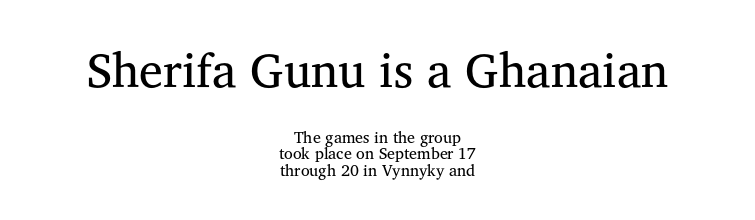
Plain, unruled lines of type. Style check: upright. Closely set lines give the paragraph a compact silhouette. Nothing heavy about these letters — not bold at all. The whitespace from short lines is split evenly between both sides.
